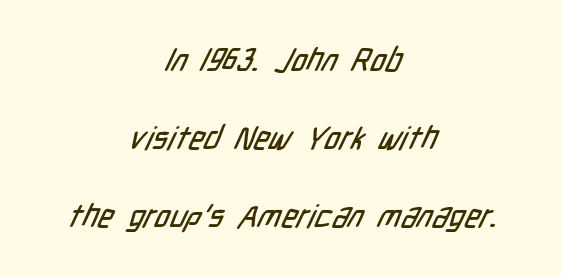
The setting favours the middle, as headings and verse often do. This sample uses plain, unmodified letter spacing. Note the varied advance widths — an 'i' is clearly narrower than an 'm'. How would I describe the line gaps? Wide and relaxed. The baseline area is clear. Serif or sans? Sans — the stroke terminals are bare.
